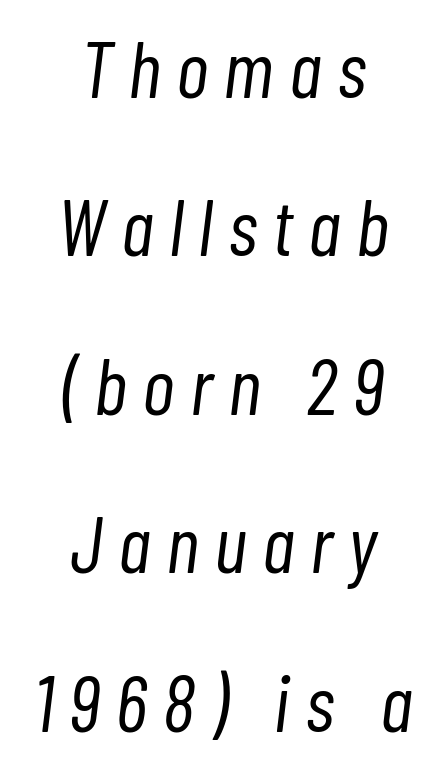
The image shows 80 px light, condensed type, italic (leaning right); set centered, loose line spacing (1.98x), not underlined; low stroke contrast and a medium x-height.
